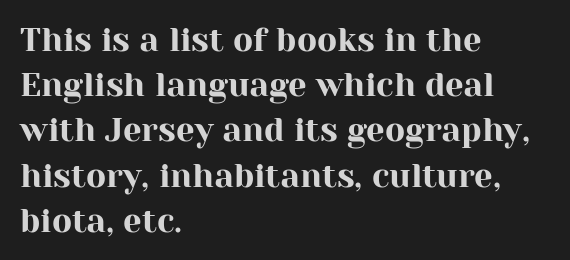
{"serif": "yes", "italic": "no", "width": "normal", "stroke_contrast": "high", "x_height": "medium", "monospaced": "no", "underline": "no", "align": "left", "line_spacing": "normal", "line_spacing_ratio": 1.37, "letter_spacing": "normal", "letter_spacing_em": 0.0, "glyph_px": 33}
